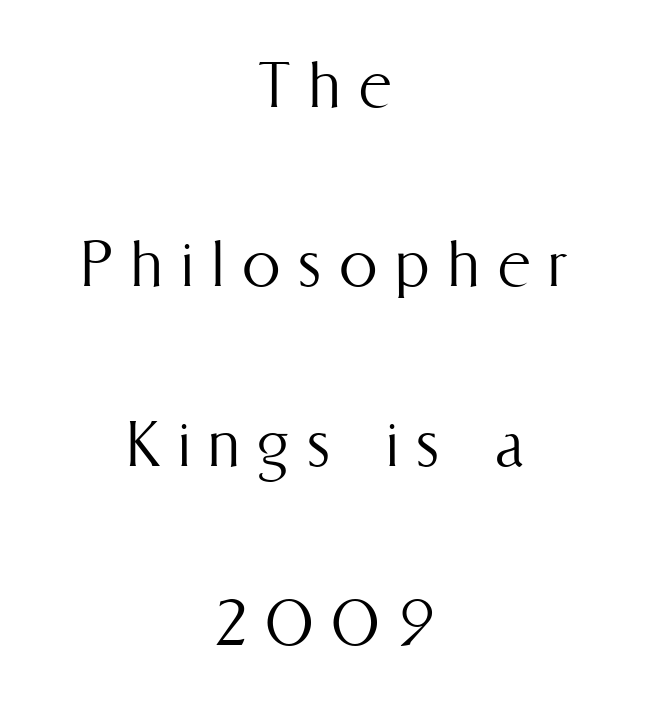
Q: Is the text bold? A: No.
Q: Is the text italic (slanted)? A: No, it is upright.
Q: Is the text underlined? A: No.
Q: How is the paragraph aligned? A: Centered.
Q: Is the spacing between letters normal or unusually wide? A: Unusually wide.
Q: Is the spacing between lines tight, normal or loose? A: Loose.
Q: Width (condensed, normal, or wide)? A: Condensed.
Q: Stroke contrast? A: Medium.
Q: x-height? A: Medium.
Q: Monospaced? A: No.
